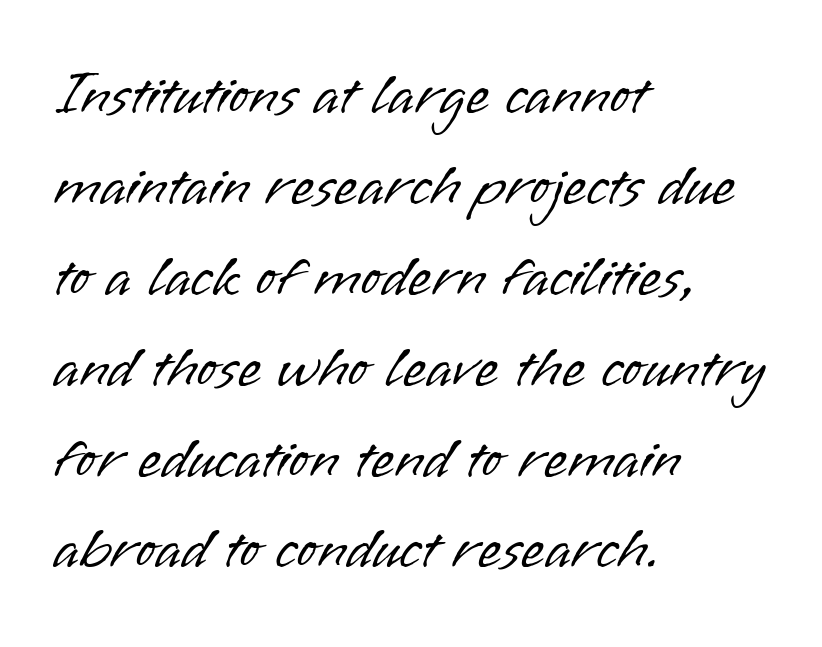
Q: Is the text bold? A: No.
Q: Is the text italic (slanted)? A: Yes.
Q: Is the typeface a serif or a sans-serif typeface? A: Sans-serif.
Q: Is the text underlined? A: No.
Q: How is the paragraph aligned? A: Left-aligned.
Q: Is the spacing between letters normal or unusually wide? A: Normal.
Q: Is the spacing between lines tight, normal or loose? A: Normal.
Q: Width (condensed, normal, or wide)? A: Normal.
Q: Stroke contrast? A: Low.
Q: x-height? A: Small.
Q: Monospaced? A: No.
